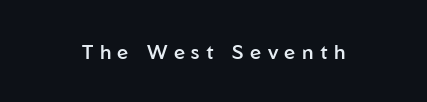
Display-style spreading of the glyphs; the letterfit is very open. Short and long lines alike share a common midpoint. This is the in-between weight designers call semibold or demi. Beneath every word, the page is bare. The typography opts for an upright posture over an oblique one.
